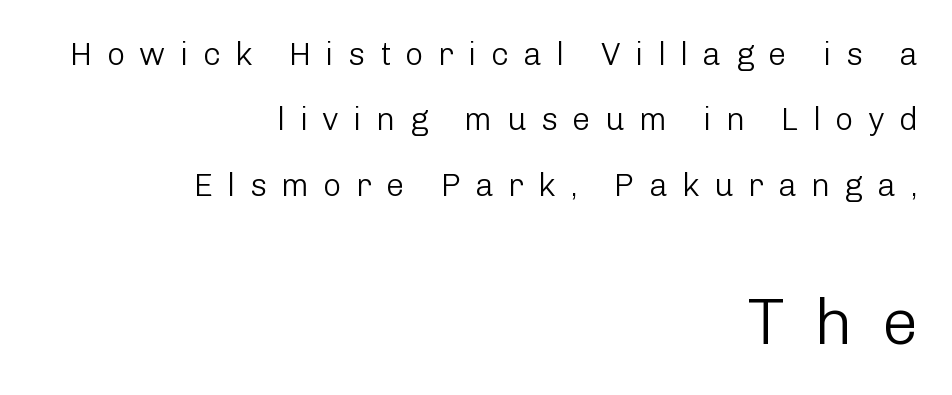
The image shows 65 px light sans-serif type, upright; set right-aligned, loose line spacing (2.04x), unusually wide letter spacing (+0.45 em), not underlined; the second (bottom) block is 2.03x larger; low stroke contrast and a medium x-height.
